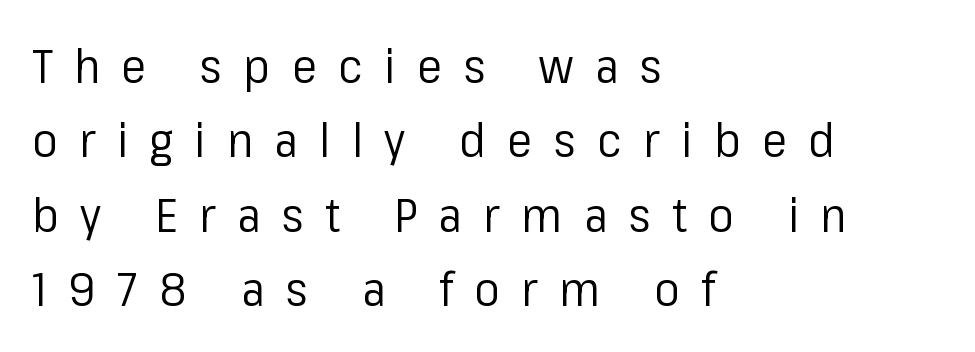
Q: Is the text bold? A: No.
Q: Is the text italic (slanted)? A: No, it is upright.
Q: Is the typeface a serif or a sans-serif typeface? A: Sans-serif.
Q: Is the text underlined? A: No.
Q: How is the paragraph aligned? A: Left-aligned.
Q: Is the spacing between letters normal or unusually wide? A: Unusually wide.
Q: Is the spacing between lines tight, normal or loose? A: Normal.
Q: Width (condensed, normal, or wide)? A: Normal.
Q: Stroke contrast? A: Low.
Q: x-height? A: Medium.
Q: Monospaced? A: No.
